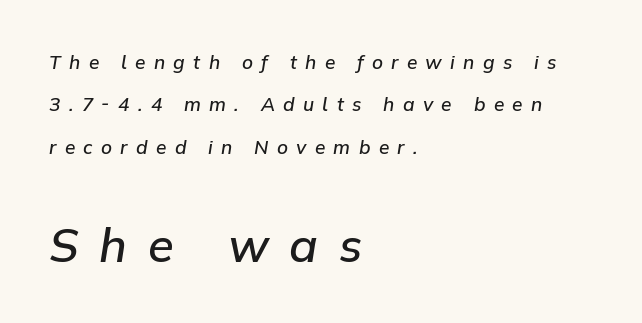
{"italic": "yes", "lean": "right", "slant_degrees": 9, "bold": "semi", "weight": "semibold", "width": "normal", "stroke_contrast": "low", "x_height": "medium", "monospaced": "no", "underline": "no", "align": "left", "line_spacing": "loose", "line_spacing_ratio": 2.23, "letter_spacing": "wide", "letter_spacing_em": 0.44, "larger_block": "second", "size_ratio": 2.47, "glyph_px": 47}
